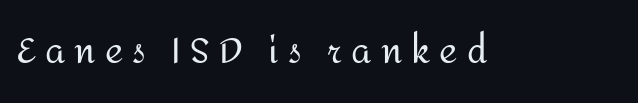
The image shows 35 px regular-weight sans-serif type, upright; set unusually wide letter spacing (+0.26 em), not underlined; medium stroke contrast and a medium x-height.
